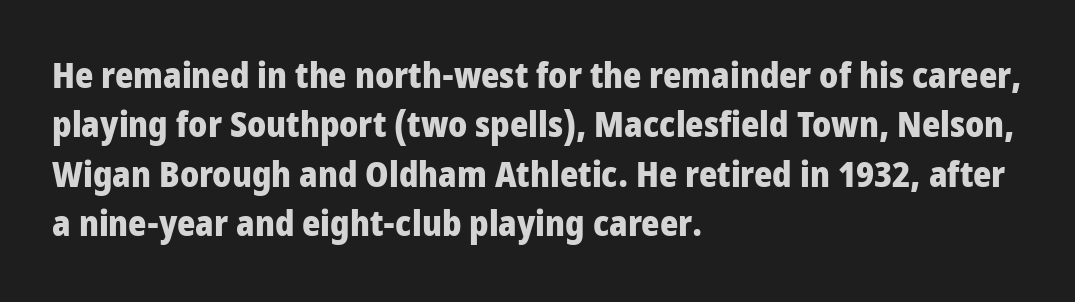
In terms of posture, this sample is upright. Decoration check: the copy has no underline. I'd call this a sans setting — the letters go barefoot. Is the type bold? Yes — the strokes are clearly thick and heavy. Proportional: the letters do not fall into vertical columns. Nobody touched the tracking dial on this one.
